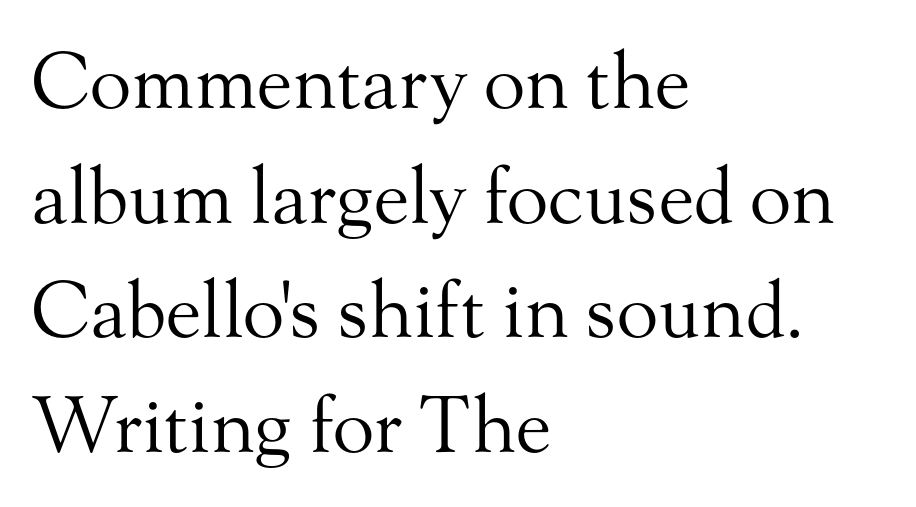
Short and long lines alike share a common starting point at left. If you measured baseline to baseline, you'd find a middling distance. This sample has the flowing, uneven cadence of proportional lettering. Standard letterfit; no display-style spreading of the glyphs.
